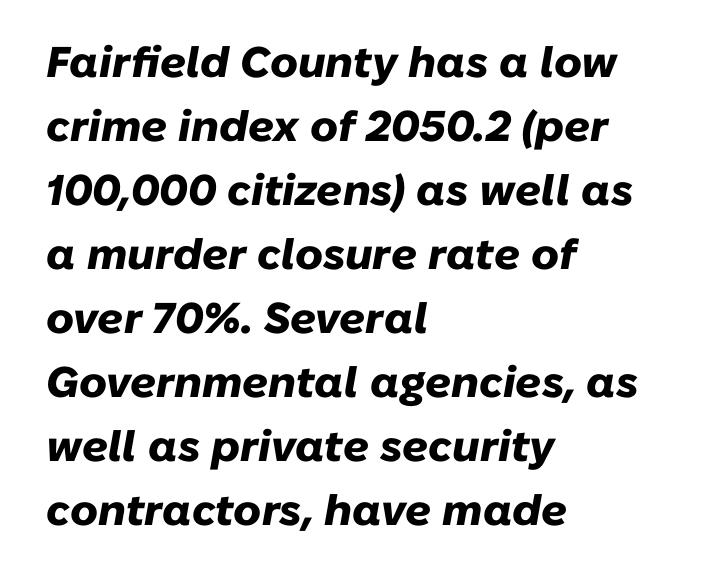
The image shows 43 px heavy type, italic (leaning right); set left-aligned, normal line spacing (1.49x), normal letter spacing, not underlined; low stroke contrast and a medium x-height.
